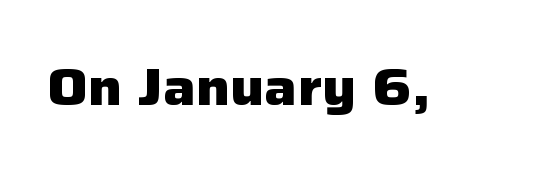
Q: Is the text bold? A: Yes.
Q: Is the text italic (slanted)? A: No, it is upright.
Q: Is the typeface a serif or a sans-serif typeface? A: Sans-serif.
Q: Is the text underlined? A: No.
Q: Is the spacing between letters normal or unusually wide? A: Normal.
Q: Width (condensed, normal, or wide)? A: Normal.
Q: Stroke contrast? A: Low.
Q: x-height? A: Medium.
Q: Monospaced? A: No.
